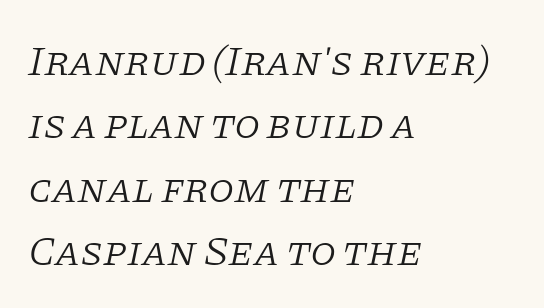
The image shows 42 px light serif type, italic (leaning right); set left-aligned, normal line spacing (1.51x), normal letter spacing, not underlined; low stroke contrast and a large x-height.
